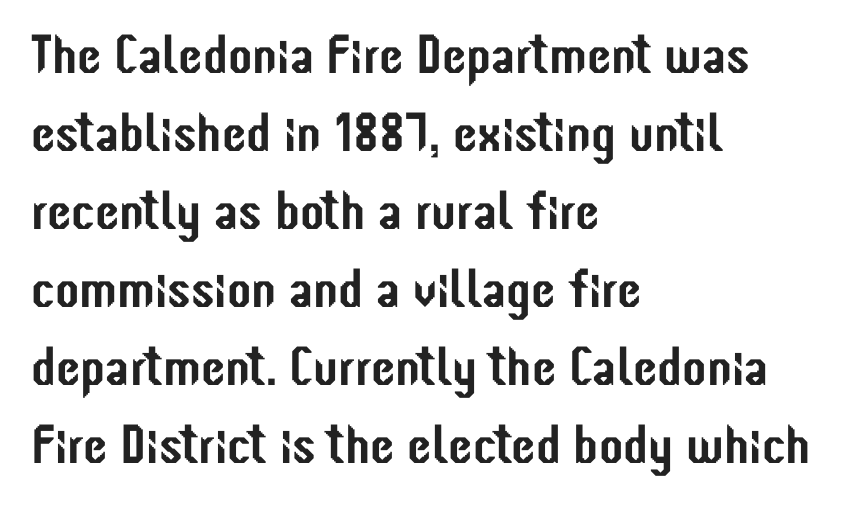
{"serif": "no", "italic": "no", "width": "condensed", "stroke_contrast": "low", "x_height": "medium", "monospaced": "no", "underline": "no", "align": "left", "line_spacing": "normal", "line_spacing_ratio": 1.42, "letter_spacing": "normal", "letter_spacing_em": 0.0, "glyph_px": 55}
